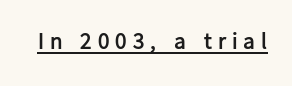
The image shows 23 px bold type, upright; set unusually wide letter spacing (+0.26 em), underlined.
